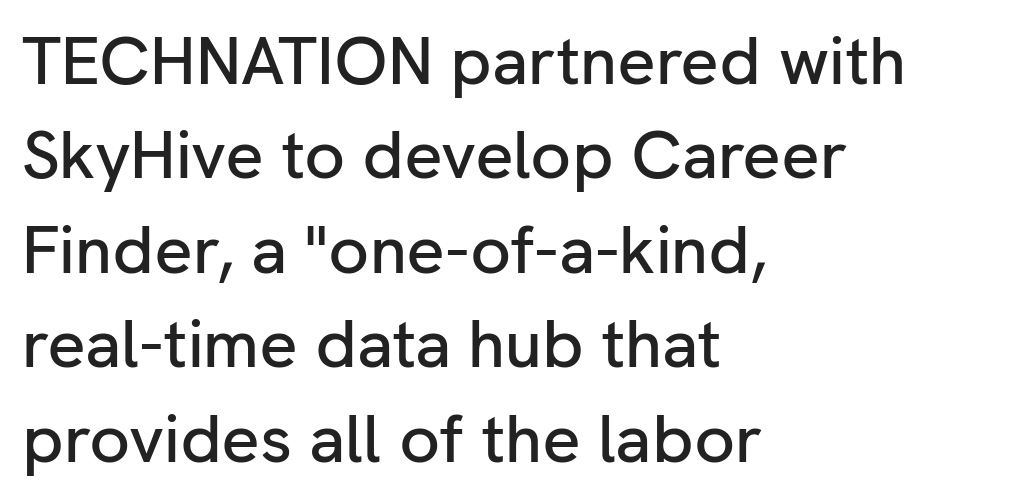
Q: Is the text italic (slanted)? A: No, it is upright.
Q: Is the typeface a serif or a sans-serif typeface? A: Sans-serif.
Q: Is the text underlined? A: No.
Q: How is the paragraph aligned? A: Left-aligned.
Q: Is the spacing between letters normal or unusually wide? A: Normal.
Q: Is the spacing between lines tight, normal or loose? A: Normal.
Q: Width (condensed, normal, or wide)? A: Normal.
Q: Stroke contrast? A: Low.
Q: x-height? A: Medium.
Q: Monospaced? A: No.
